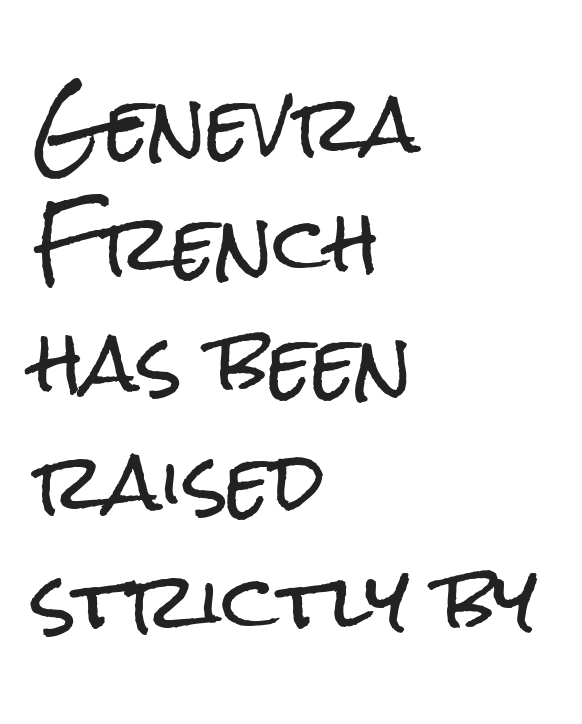
The image shows 76 px condensed sans-serif type, upright; set left-aligned, normal line spacing (1.57x), normal letter spacing, not underlined; low stroke contrast and a medium x-height.
